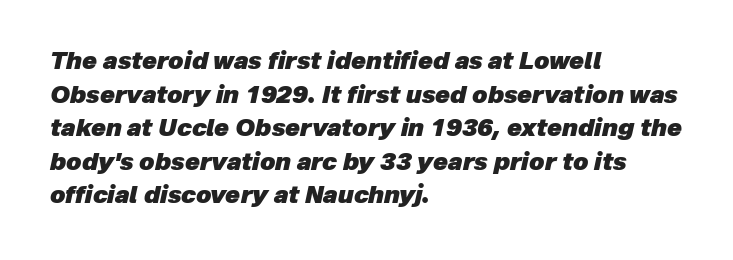
The image shows 24 px bold type, italic (leaning right); set left-aligned, normal line spacing (1.4x), normal letter spacing, not underlined.
